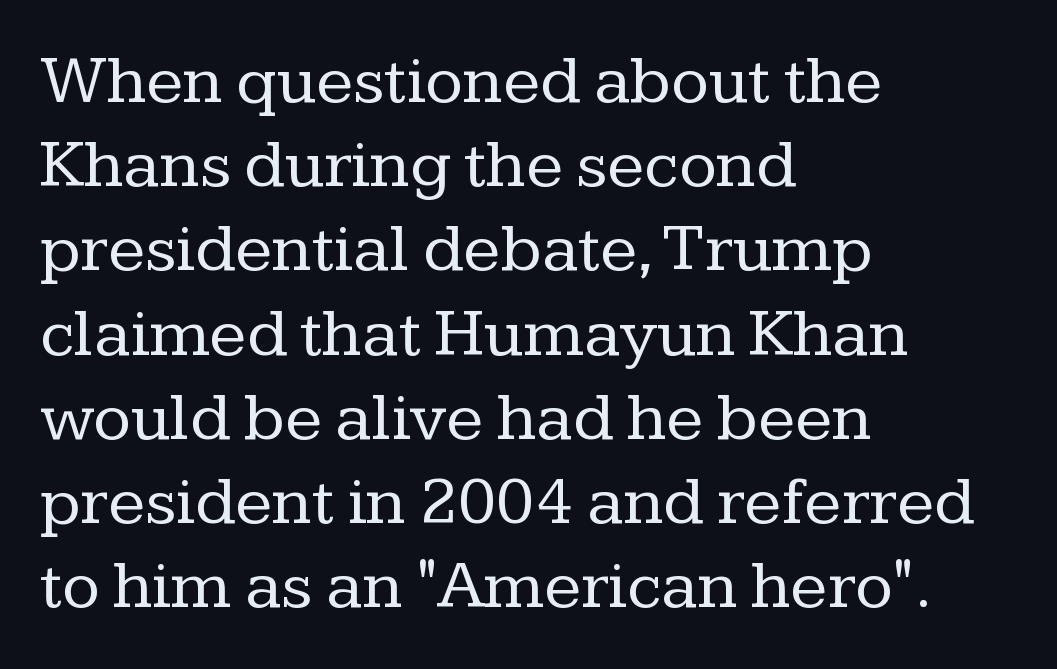
Q: Is the text bold? A: No.
Q: Is the text italic (slanted)? A: No, it is upright.
Q: Is the typeface a serif or a sans-serif typeface? A: Serif.
Q: Is the text underlined? A: No.
Q: How is the paragraph aligned? A: Left-aligned.
Q: Is the spacing between letters normal or unusually wide? A: Normal.
Q: Width (condensed, normal, or wide)? A: Normal.
Q: Stroke contrast? A: Low.
Q: x-height? A: Medium.
Q: Monospaced? A: No.
